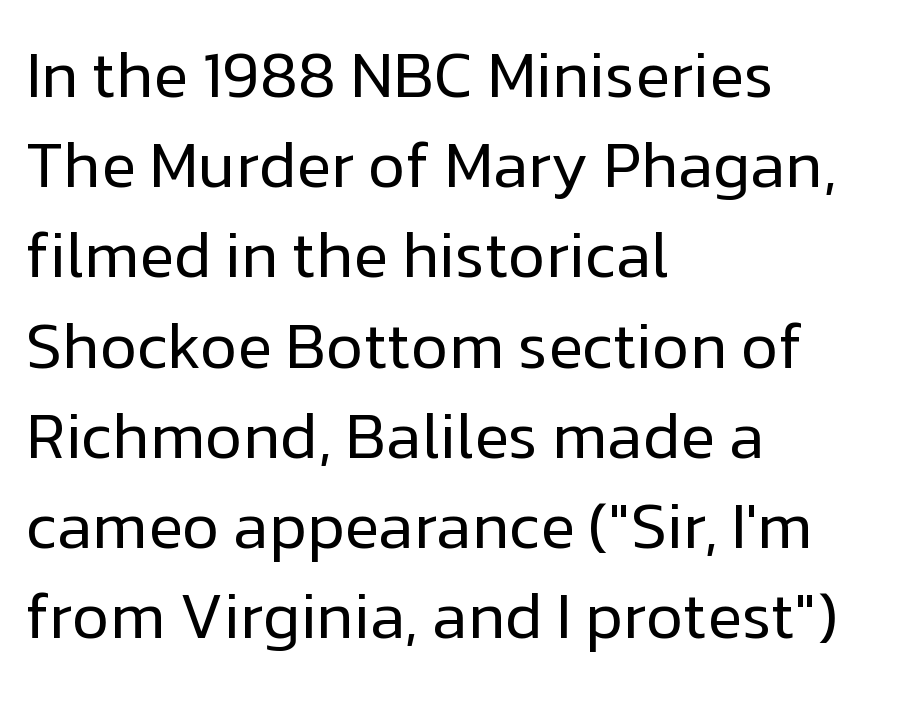
No extra tracking has been applied to these lines. Lines of text with bare space underneath. A sans-serif font was chosen for this passage. Honestly, the row spacing looks completely unremarkable. This rendering uses left alignment, leaving the right contour irregular.
